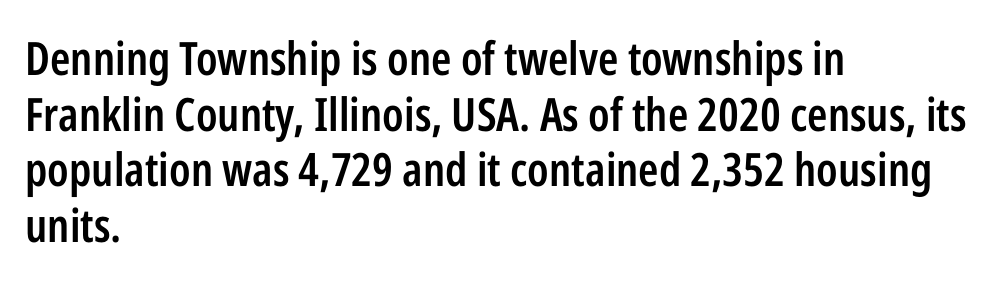
Q: Is the text bold? A: Semi-bold.
Q: Is the text italic (slanted)? A: No, it is upright.
Q: Is the typeface a serif or a sans-serif typeface? A: Sans-serif.
Q: Is the text underlined? A: No.
Q: How is the paragraph aligned? A: Left-aligned.
Q: Is the spacing between letters normal or unusually wide? A: Normal.
Q: Width (condensed, normal, or wide)? A: Condensed.
Q: Stroke contrast? A: Low.
Q: x-height? A: Medium.
Q: Monospaced? A: No.
